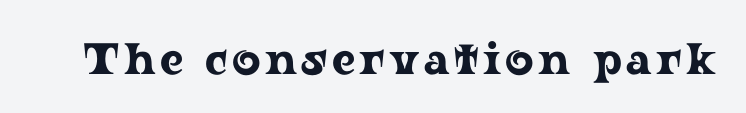
{"serif": "yes", "italic": "no", "width": "wide", "stroke_contrast": "low", "x_height": "medium", "monospaced": "no", "underline": "no", "glyph_px": 44}
